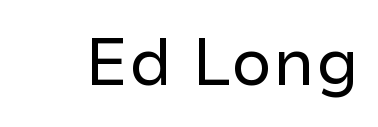
{"serif": "no", "italic": "no", "bold": "no", "weight": "regular", "width": "normal", "stroke_contrast": "low", "x_height": "medium", "monospaced": "no", "underline": "no", "letter_spacing": "normal", "letter_spacing_em": 0.0, "glyph_px": 66}
